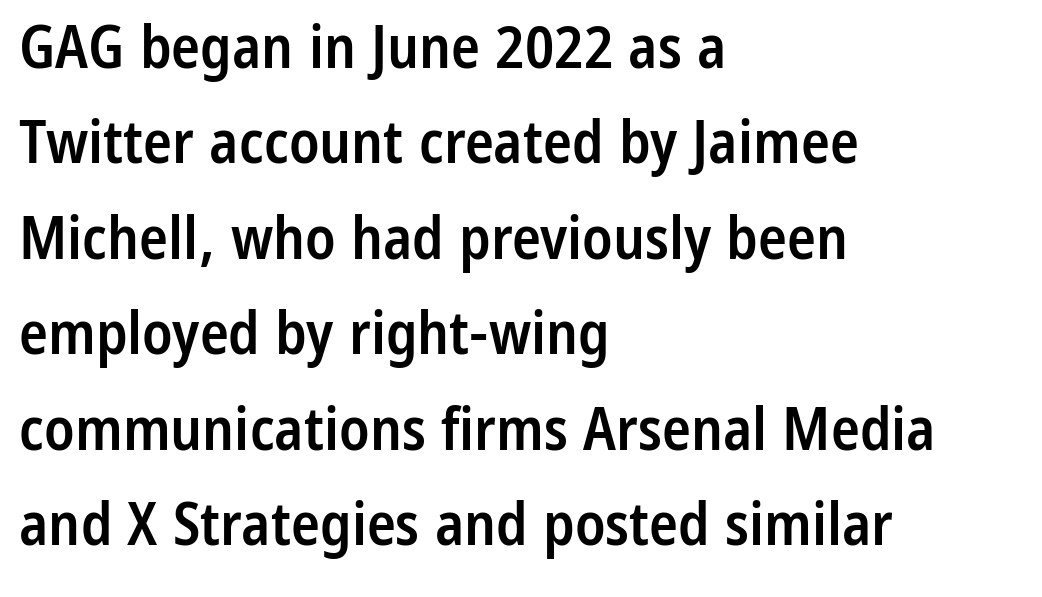
Layout note: lines flush left. The leading is moderate, giving the passage an even texture. Style check: upright. The face used here is a sans, in the tradition of grotesques and geometrics. Firm but not heavy-handed strokes: this text is semibold. Does extra space separate the letters? No, they use regular spacing.
